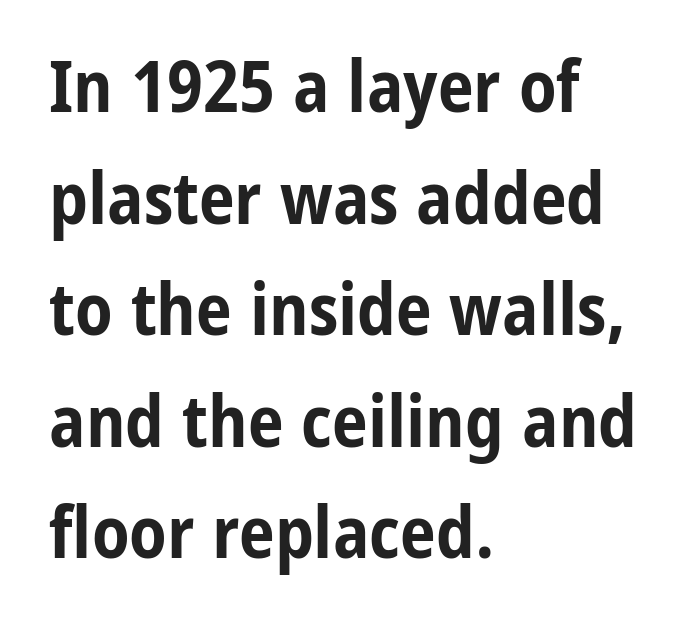
Q: Is the text bold? A: Yes.
Q: Is the text italic (slanted)? A: No, it is upright.
Q: Is the typeface a serif or a sans-serif typeface? A: Sans-serif.
Q: Is the text underlined? A: No.
Q: How is the paragraph aligned? A: Left-aligned.
Q: Is the spacing between letters normal or unusually wide? A: Normal.
Q: Is the spacing between lines tight, normal or loose? A: Normal.
Q: Width (condensed, normal, or wide)? A: Condensed.
Q: Stroke contrast? A: Low.
Q: x-height? A: Medium.
Q: Monospaced? A: No.
